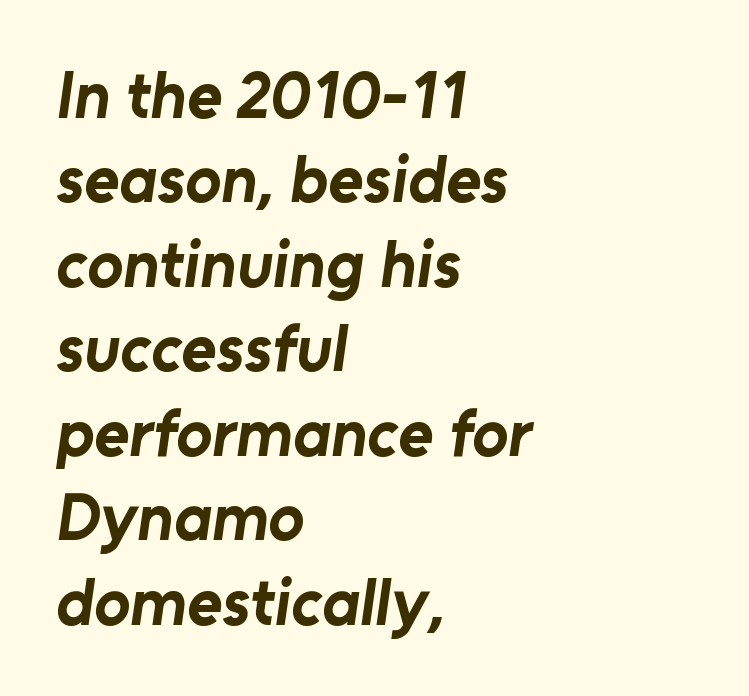
Notice how descenders clear the ascenders below comfortably — that's standard leading. Caption: standard tracking, unaltered. Layout note: lines flush left. The font family rendered here belongs to the sans-serif group. Beneath every word, the page is bare.
